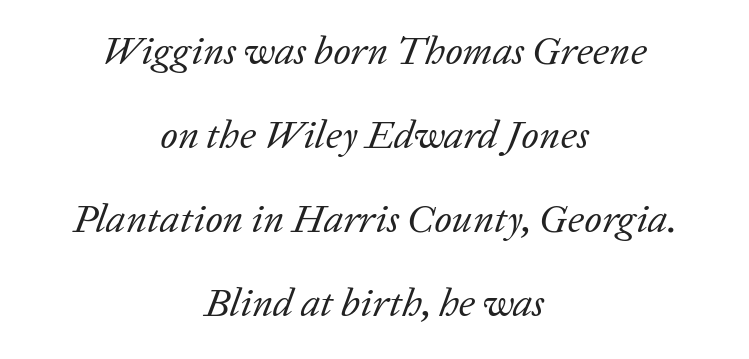
Q: Is the text bold? A: No.
Q: Is the text italic (slanted)? A: Yes, it leans right by about 20 degrees.
Q: Is the typeface a serif or a sans-serif typeface? A: Serif.
Q: Is the text underlined? A: No.
Q: How is the paragraph aligned? A: Centered.
Q: Is the spacing between letters normal or unusually wide? A: Normal.
Q: Is the spacing between lines tight, normal or loose? A: Loose.
Q: Width (condensed, normal, or wide)? A: Normal.
Q: Stroke contrast? A: Low.
Q: x-height? A: Medium.
Q: Monospaced? A: No.
